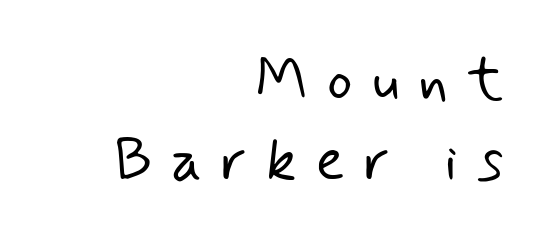
The image shows 60 px light sans-serif type; set right-aligned, normal line spacing (1.33x), unusually wide letter spacing (+0.32 em), not underlined; low stroke contrast and a small x-height.
